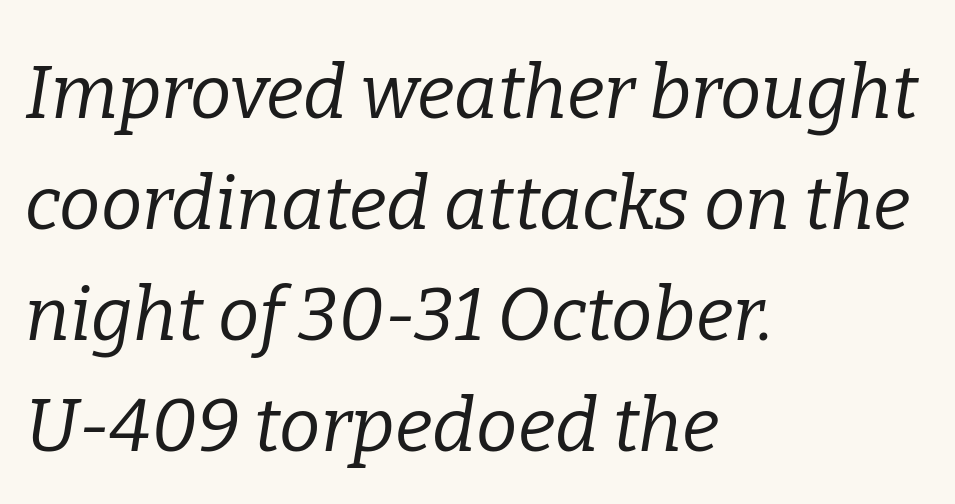
The font's italic variant was chosen for this text. Spacing verdict: proportional, widths tailored to each character. The line-height multiplier appears to be the usual default. Plain, unruled lines of type. What kind of face is this? One with serifs. The strokes carry an ordinary text weight at most.
